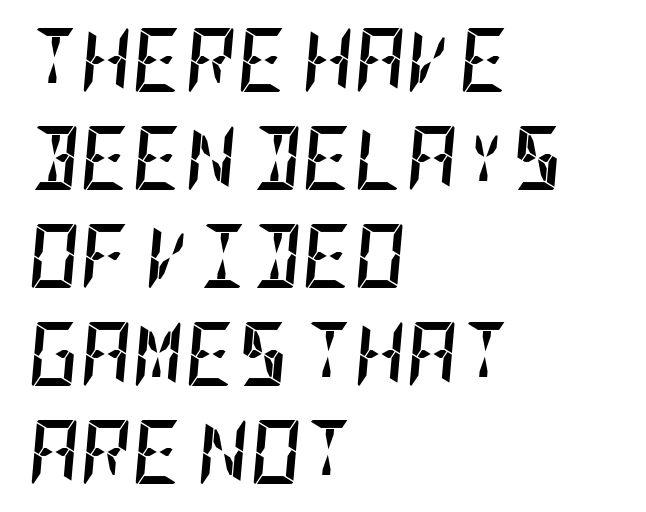
The letters sit at their default tracking, neither squeezed nor spread. This rendering uses left alignment, leaving the right contour irregular. Vertically, the passage feels balanced, rows spaced as you'd expect. This rendering features lettering with no underline.
